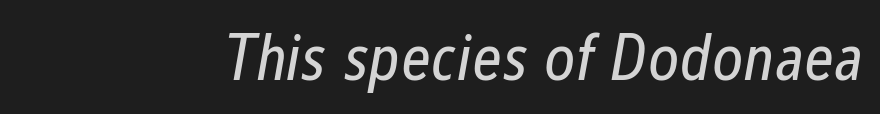
{"italic": "yes", "lean": "right", "slant_degrees": 12, "bold": "no", "weight": "regular", "width": "condensed", "stroke_contrast": "low", "x_height": "medium", "monospaced": "no", "underline": "no", "letter_spacing": "normal", "letter_spacing_em": 0.0, "glyph_px": 67}
